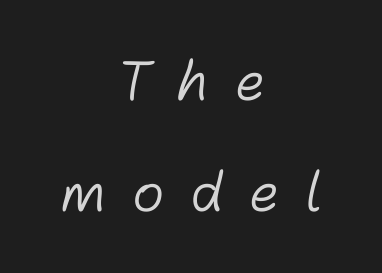
Q: Is the text bold? A: No.
Q: Is the text italic (slanted)? A: Yes, it leans right by about 11 degrees.
Q: Is the text underlined? A: No.
Q: How is the paragraph aligned? A: Centered.
Q: Is the spacing between letters normal or unusually wide? A: Unusually wide.
Q: Is the spacing between lines tight, normal or loose? A: Loose.
Q: Width (condensed, normal, or wide)? A: Normal.
Q: Stroke contrast? A: Low.
Q: x-height? A: Medium.
Q: Monospaced? A: No.
